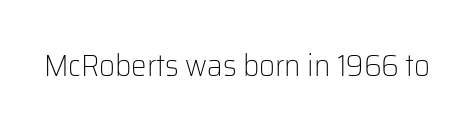
Q: Is the text bold? A: No.
Q: Is the text italic (slanted)? A: No, it is upright.
Q: Is the typeface a serif or a sans-serif typeface? A: Sans-serif.
Q: Is the text underlined? A: No.
Q: Is the spacing between letters normal or unusually wide? A: Normal.
Q: Width (condensed, normal, or wide)? A: Normal.
Q: Stroke contrast? A: Low.
Q: x-height? A: Medium.
Q: Monospaced? A: No.
